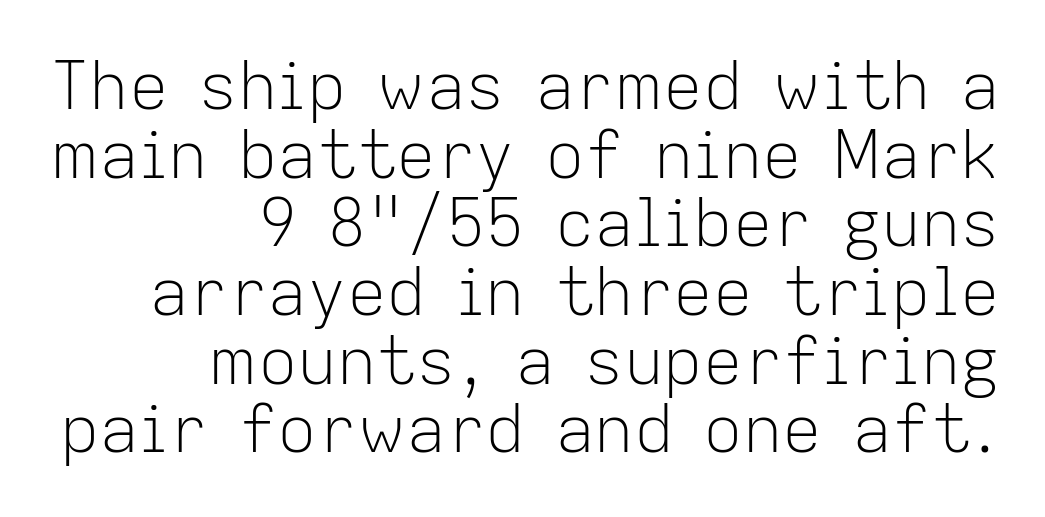
The image shows 66 px light sans-serif type, upright; set right-aligned, tight line spacing (1.04x), normal letter spacing, not underlined; low stroke contrast and a medium x-height.
